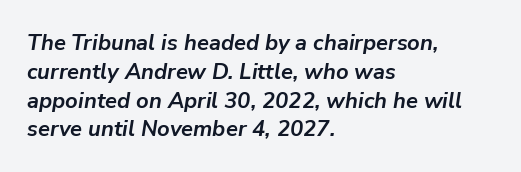
The image shows 22 px bold type, italic (leaning right); set left-aligned, normal line spacing (1.31x), normal letter spacing, not underlined.
